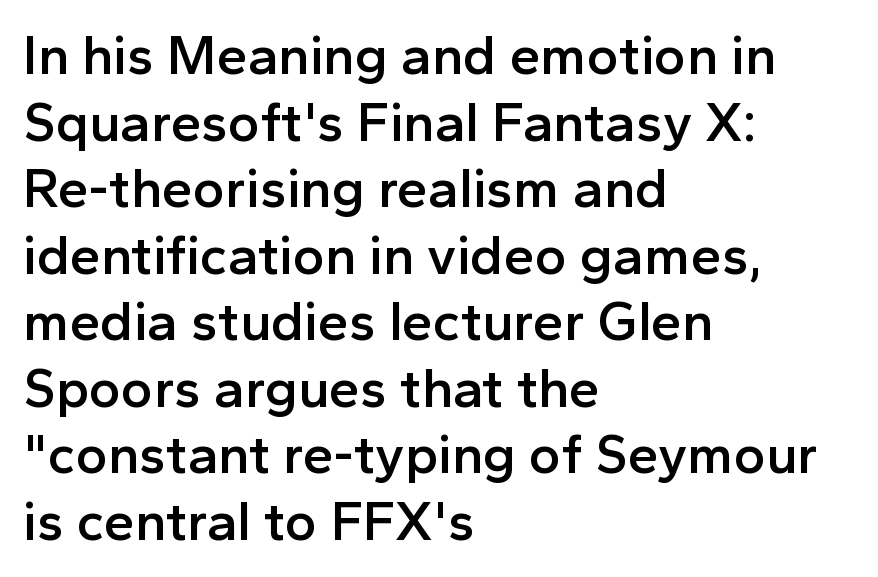
{"serif": "no", "italic": "no", "bold": "semi", "weight": "semibold", "width": "normal", "x_height": "medium", "monospaced": "no", "underline": "no", "align": "left", "line_spacing_ratio": 1.21, "letter_spacing": "normal", "letter_spacing_em": 0.0, "glyph_px": 55}
